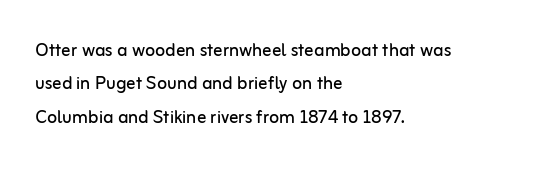
How would I describe the line gaps? Plain and ordinary. Just letters on the line, the space beneath them empty. Alignment: flush left. In terms of posture, this sample is upright.
